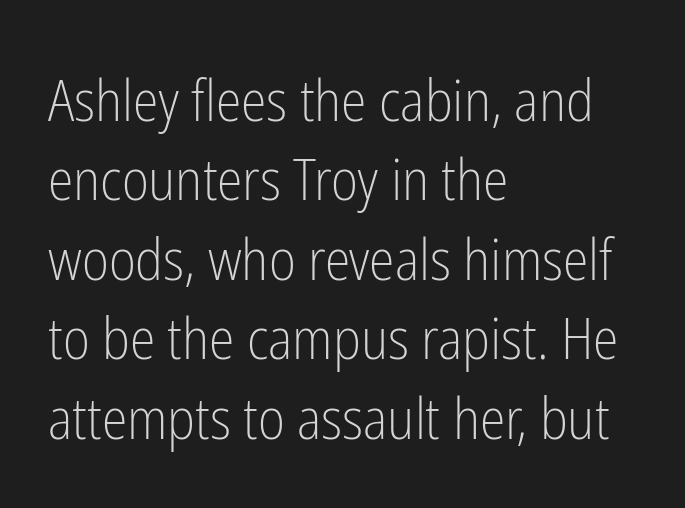
The image shows 58 px light, condensed sans-serif type, upright; set left-aligned, normal line spacing (1.37x), normal letter spacing, not underlined; low stroke contrast and a medium x-height.
